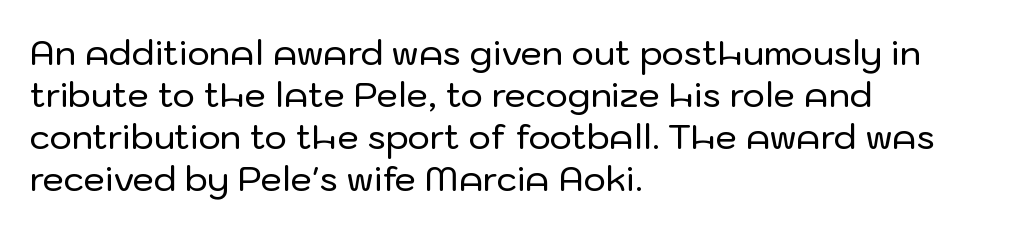
{"serif": "no", "italic": "no", "width": "normal", "stroke_contrast": "low", "x_height": "medium", "monospaced": "no", "underline": "no", "align": "left", "line_spacing_ratio": 1.24, "letter_spacing": "normal", "letter_spacing_em": 0.0, "glyph_px": 34}
